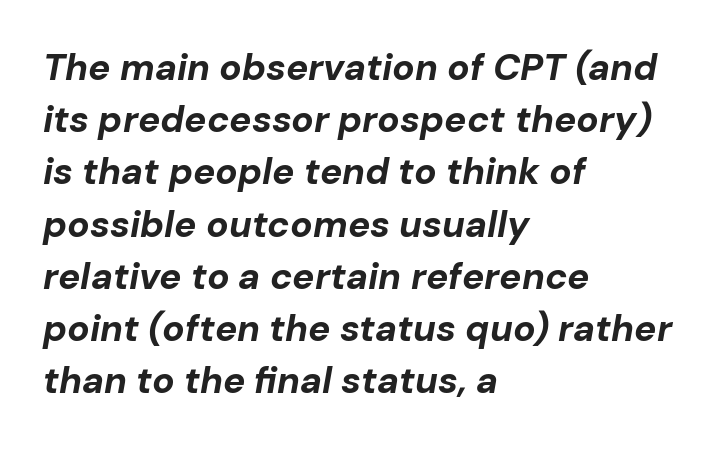
The image shows 37 px bold type, italic (leaning right); set left-aligned, normal line spacing (1.41x), normal letter spacing, not underlined; low stroke contrast and a medium x-height.
